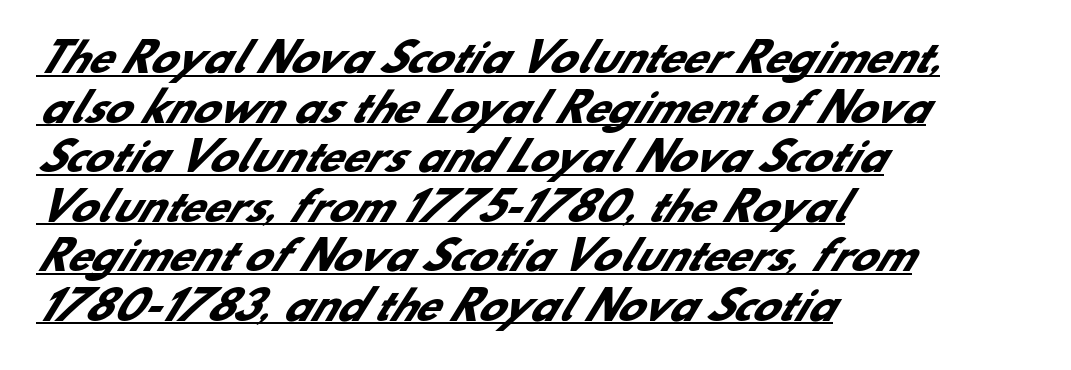
Look at the stroke-to-counter ratio: heavy, a bold. Compared with typical body copy, the letter spacing here is the same. A classic flush-left, rag-right setting is used for this passage. The block of text has a typical density, with ordinary space between rows.
